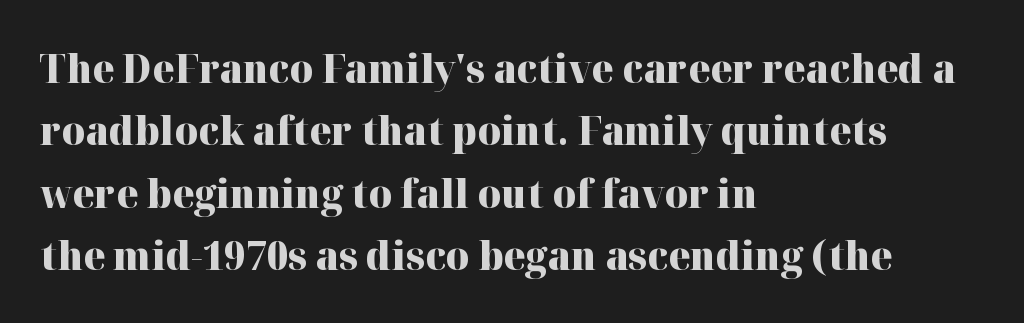
Leading matches the norm, producing a regular column. Note the varied advance widths — an 'i' is clearly narrower than an 'm'. Descender tails drop into unmarked territory. You could call the tracking neutral — neither tight nor loose.
